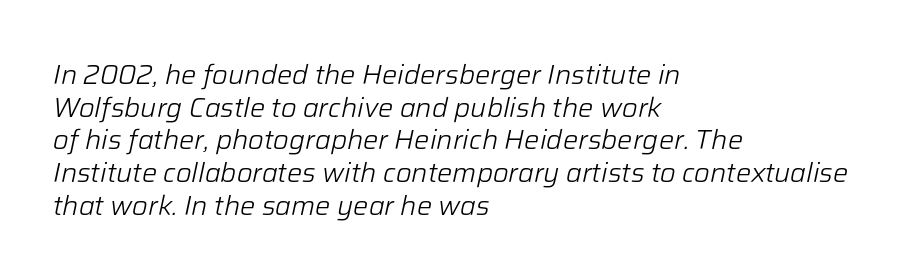
The image shows 27 px text type, italic (leaning right); set left-aligned, line spacing 1.21x, normal letter spacing, not underlined.
